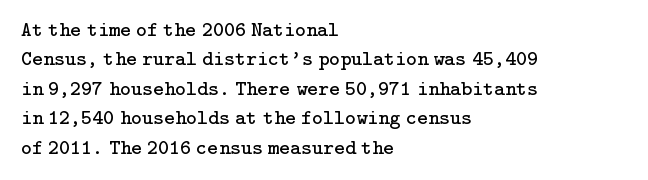
Q: Is the text bold? A: No.
Q: Is the text italic (slanted)? A: No, it is upright.
Q: Is the text underlined? A: No.
Q: How is the paragraph aligned? A: Left-aligned.
Q: Is the spacing between letters normal or unusually wide? A: Normal.
Q: Is the spacing between lines tight, normal or loose? A: Normal.
